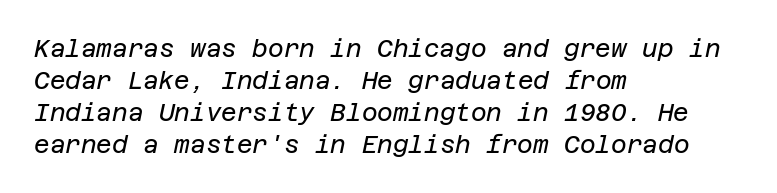
The image shows 24 px text type, italic (leaning right); set left-aligned, normal line spacing (1.33x), normal letter spacing, not underlined.
